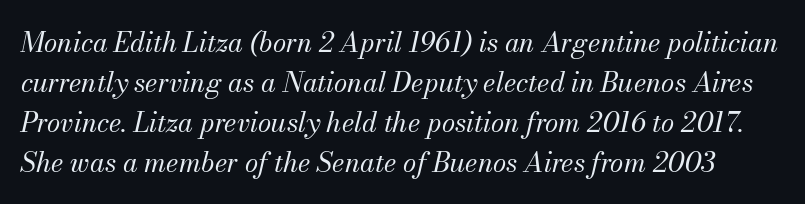
Compared with typical paragraphs, the rows here are spaced about the same. Observe the lean: these are italic letterforms. Spacing between characters is what you'd get straight out of the box. Underlining? Definitely not there.
